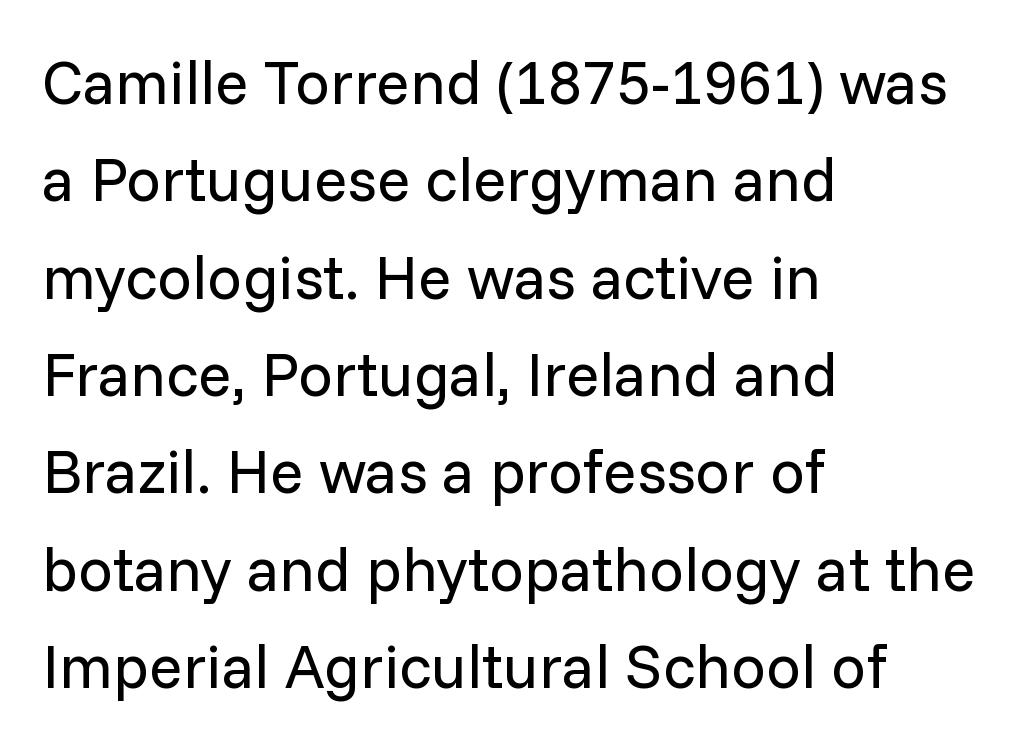
No chunkiness to these letters — they're not bold. Varying glyph widths throughout — classic text-font behaviour. A typesetter would mark this as roman, not italic. Look at the bottom of the vertical strokes: they stop flat, with no serifs.
